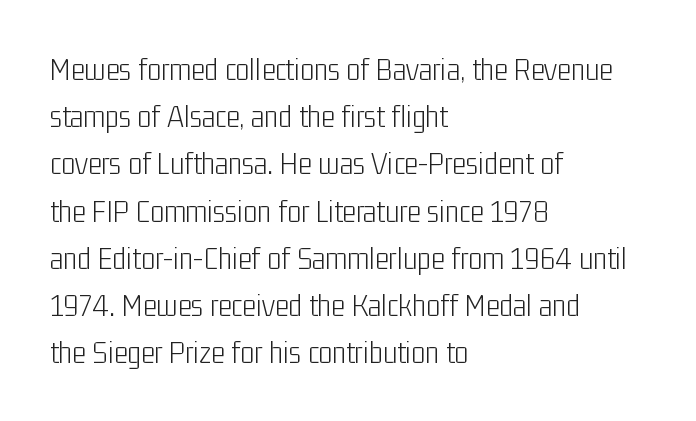
This rendering leaves character spacing at its baseline value. The face looks like a standard text weight, possibly lighter. The glyphs in this specimen are sans serif. Only glyphs here, with clear space below each row.
